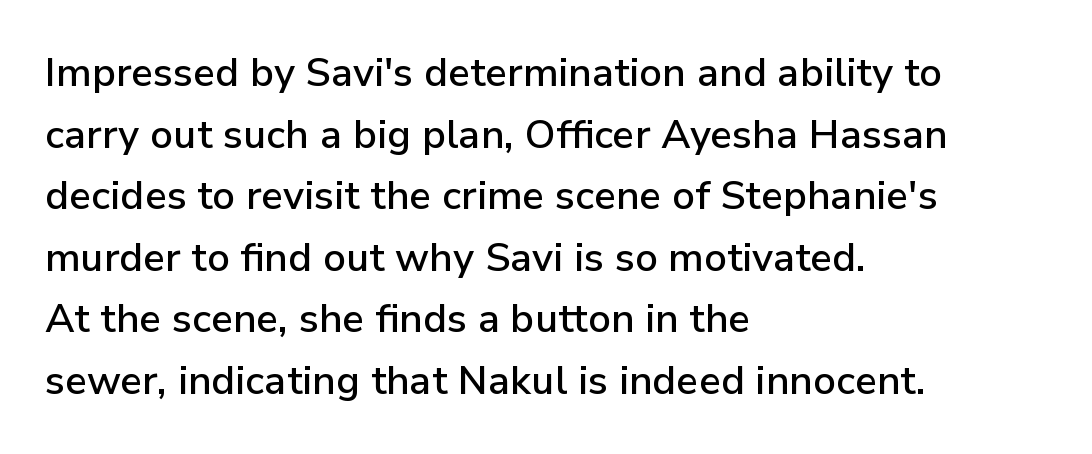
The image shows 40 px sans-serif type, upright; set left-aligned, normal line spacing (1.54x), normal letter spacing, not underlined; low stroke contrast and a medium x-height.
